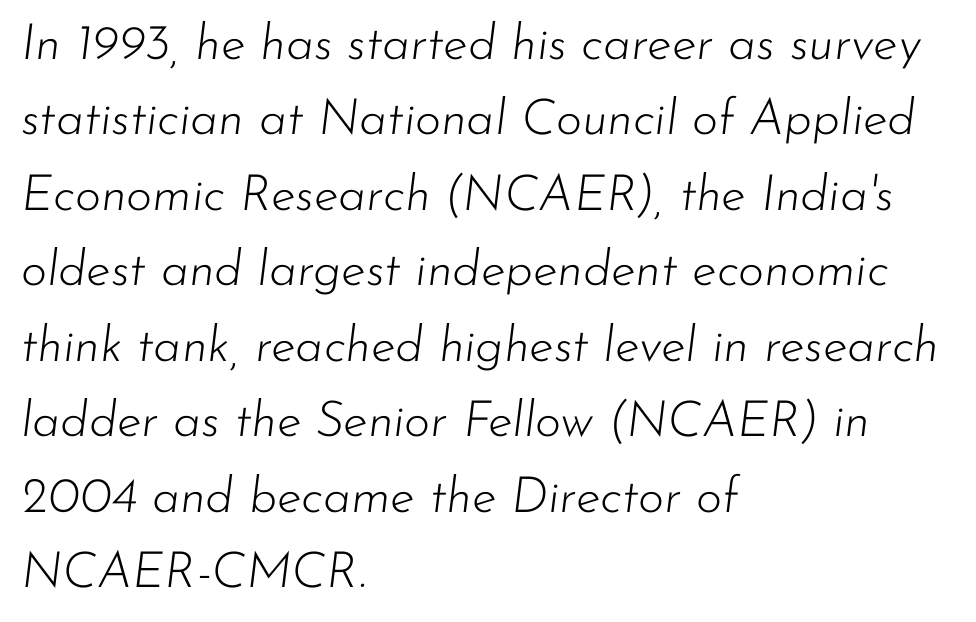
{"italic": "yes", "lean": "right", "slant_degrees": 7, "bold": "no", "weight": "light", "width": "normal", "stroke_contrast": "low", "x_height": "small", "monospaced": "no", "underline": "no", "align": "left", "line_spacing": "normal", "line_spacing_ratio": 1.51, "letter_spacing": "normal", "letter_spacing_em": 0.0, "glyph_px": 50}
